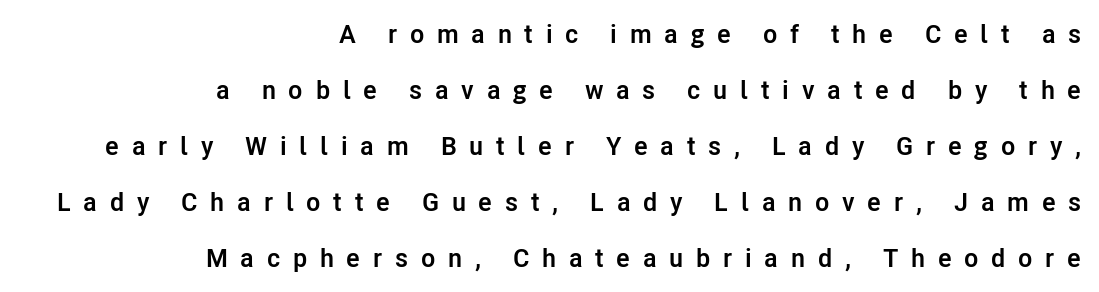
The image shows 26 px bold type, upright; set right-aligned, loose line spacing (2.15x), unusually wide letter spacing (+0.49 em), not underlined.
